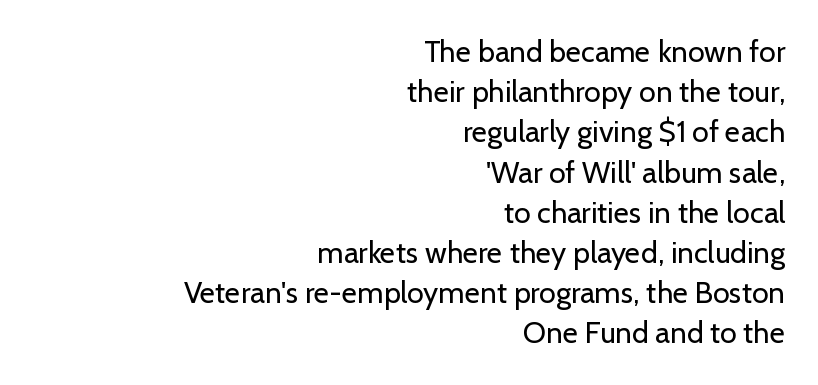
Stroke thickness stays within the range of a standard reading face or lighter. The glyphs in this specimen are sans serif. The font's upright variant was chosen for this text. You could not count columns in this text — the font is proportionally spaced. Descenders hang freely into open space.
